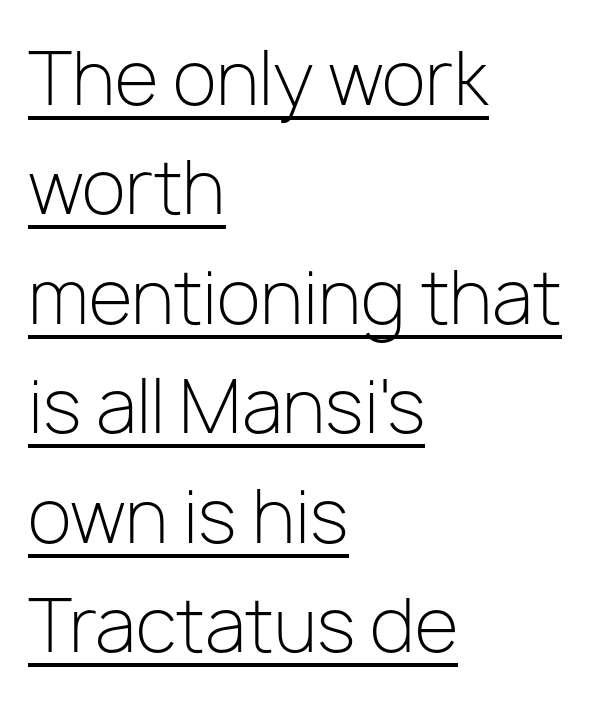
Horizontal alignment here is leftward, the default for most running prose. Each letter keeps its own natural width here, so spacing adapts to shape. The lines sit at an ordinary, default distance from one another. Each word holds together tightly as a unit, with standard inter-letter gaps.
